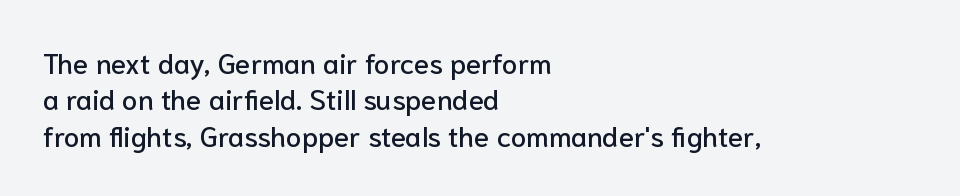
The image shows 28 px sans-serif type, upright; set left-aligned, normal line spacing (1.3x), normal letter spacing, not underlined; low stroke contrast and a medium x-height.
